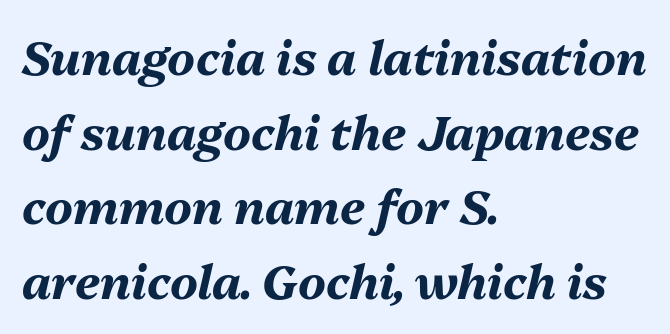
{"italic": "yes", "lean": "right", "slant_degrees": 13, "bold": "yes", "weight": "bold", "width": "normal", "stroke_contrast": "medium", "x_height": "medium", "monospaced": "no", "underline": "no", "align": "left", "line_spacing": "normal", "line_spacing_ratio": 1.59, "letter_spacing": "normal", "letter_spacing_em": 0.0, "glyph_px": 47}
